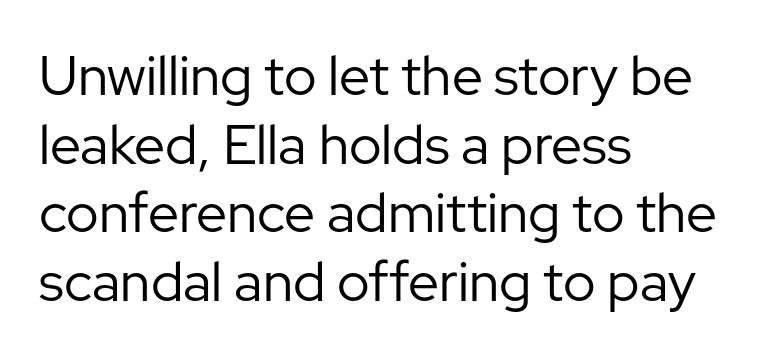
Q: Is the text bold? A: No.
Q: Is the text italic (slanted)? A: No, it is upright.
Q: Is the typeface a serif or a sans-serif typeface? A: Sans-serif.
Q: Is the text underlined? A: No.
Q: How is the paragraph aligned? A: Left-aligned.
Q: Is the spacing between letters normal or unusually wide? A: Normal.
Q: Is the spacing between lines tight, normal or loose? A: Normal.
Q: Width (condensed, normal, or wide)? A: Normal.
Q: Stroke contrast? A: Low.
Q: x-height? A: Medium.
Q: Monospaced? A: No.
